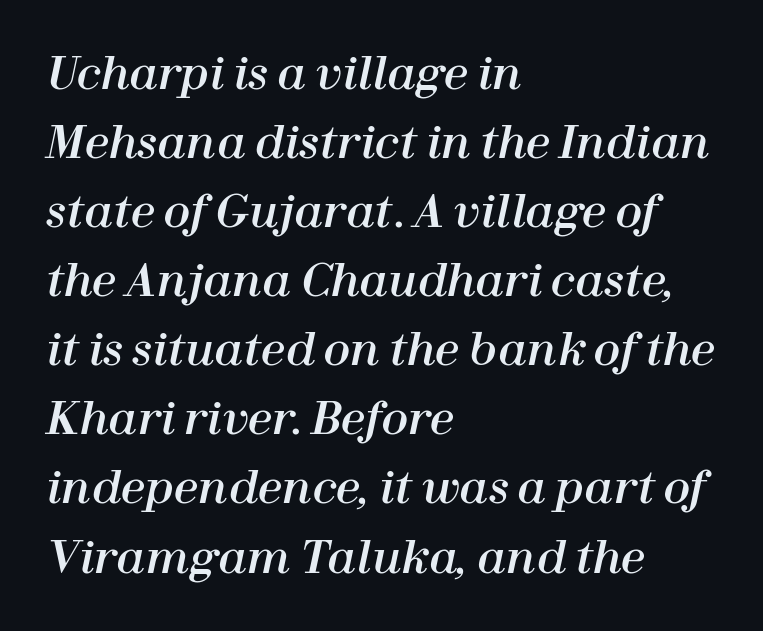
Q: Is the text italic (slanted)? A: Yes, it leans right by about 12 degrees.
Q: Is the text underlined? A: No.
Q: How is the paragraph aligned? A: Left-aligned.
Q: Is the spacing between letters normal or unusually wide? A: Normal.
Q: Is the spacing between lines tight, normal or loose? A: Normal.
Q: Width (condensed, normal, or wide)? A: Normal.
Q: Stroke contrast? A: High.
Q: x-height? A: Medium.
Q: Monospaced? A: No.
